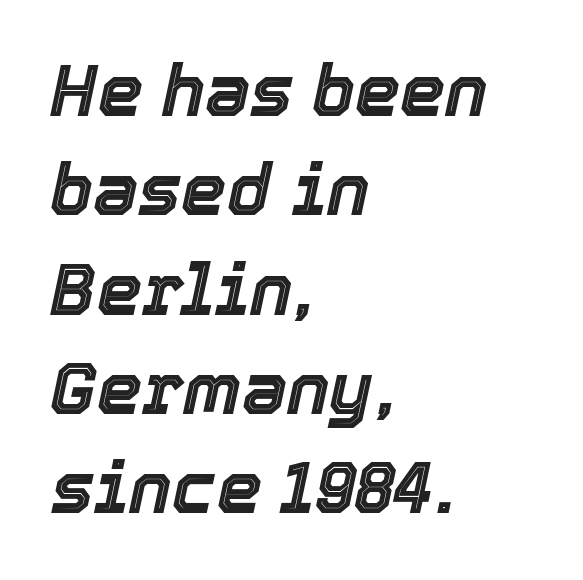
The image shows 72 px text type, italic (leaning right); set left-aligned, normal line spacing (1.38x), normal letter spacing, not underlined; a medium x-height.
